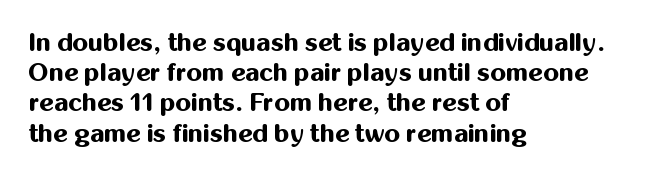
The passage shown is emphatically bold. The space directly below the letters is spotless. Tracking here is standard; glyphs follow each other at the usual distance. Where is the straight margin? On the left.
